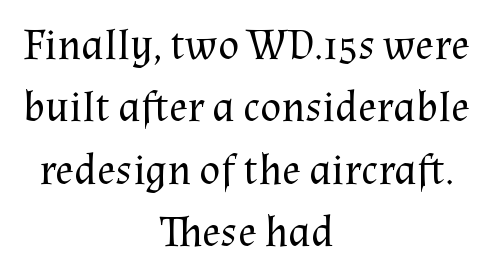
{"italic": "no", "bold": "no", "weight": "regular", "width": "normal", "stroke_contrast": "medium", "x_height": "medium", "monospaced": "no", "underline": "no", "align": "center", "line_spacing": "normal", "line_spacing_ratio": 1.42, "letter_spacing": "normal", "letter_spacing_em": 0.0, "glyph_px": 44}
